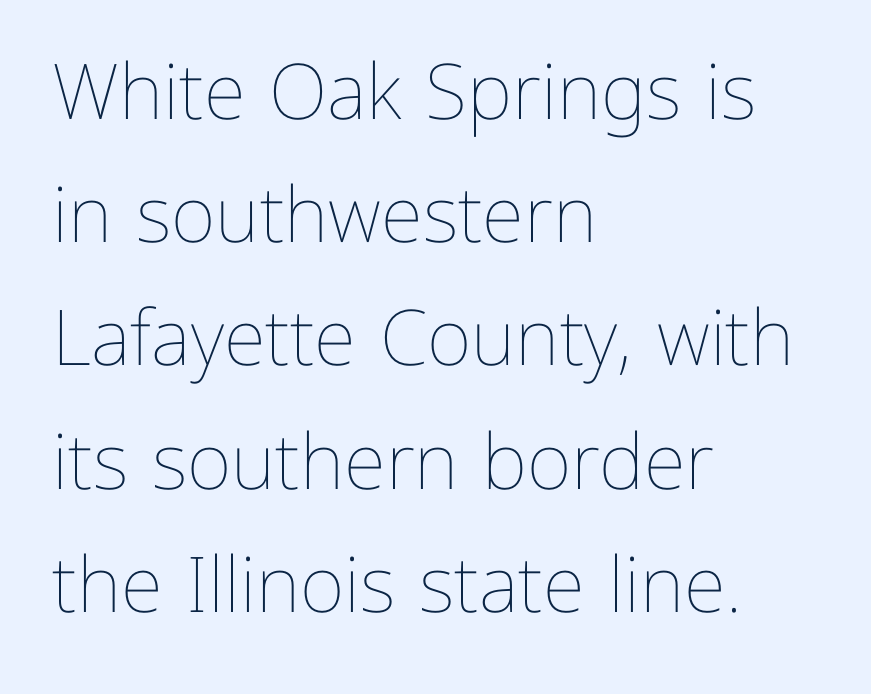
{"italic": "no", "bold": "no", "weight": "thin", "width": "normal", "stroke_contrast": "low", "x_height": "medium", "monospaced": "no", "underline": "no", "align": "left", "line_spacing": "normal", "line_spacing_ratio": 1.6, "letter_spacing": "normal", "letter_spacing_em": 0.0, "glyph_px": 77}
